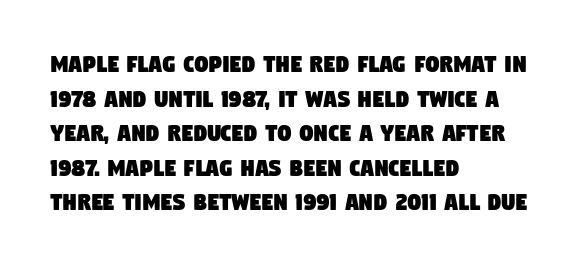
Q: Is the text underlined? A: No.
Q: How is the paragraph aligned? A: Left-aligned.
Q: Is the spacing between letters normal or unusually wide? A: Normal.
Q: Is the spacing between lines tight, normal or loose? A: Normal.
